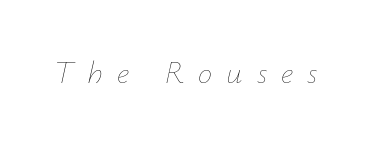
Q: Is the text bold? A: No.
Q: Is the text italic (slanted)? A: Yes, it leans right by about 12 degrees.
Q: Is the text underlined? A: No.
Q: Is the spacing between letters normal or unusually wide? A: Unusually wide.
Q: Width (condensed, normal, or wide)? A: Normal.
Q: Stroke contrast? A: Low.
Q: x-height? A: Small.
Q: Monospaced? A: No.
